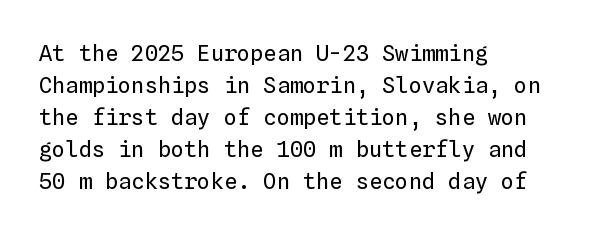
The image shows 22 px text type, upright; set left-aligned, normal line spacing (1.45x), normal letter spacing, not underlined.
